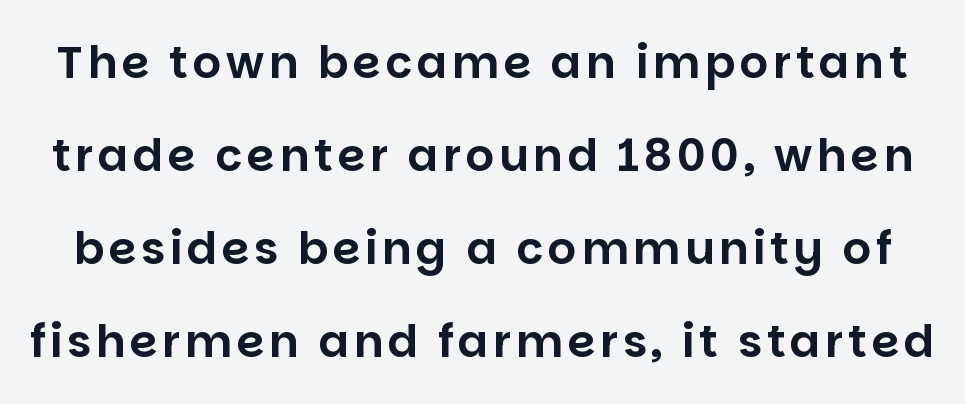
Typographically, this falls in the sans-serif category. Type without underlining. This is the regular roman posture of the typeface. A typesetter would call this proportional, since set widths differ per character.
